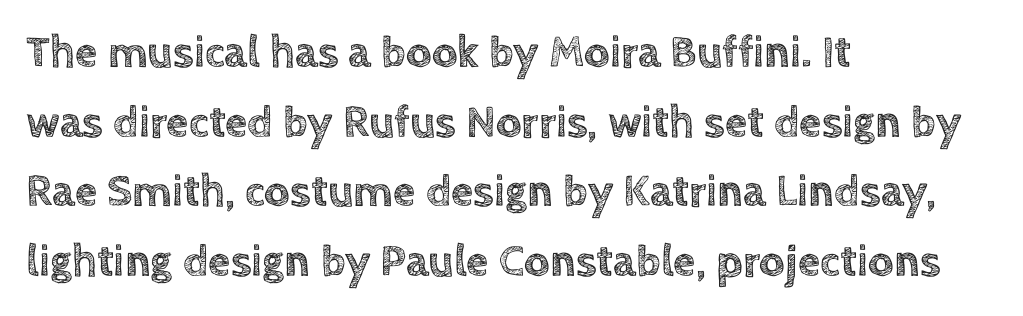
{"italic": "no", "width": "normal", "x_height": "large", "monospaced": "no", "underline": "no", "align": "left", "line_spacing": "normal", "line_spacing_ratio": 1.55, "letter_spacing": "normal", "letter_spacing_em": 0.0, "glyph_px": 45}
